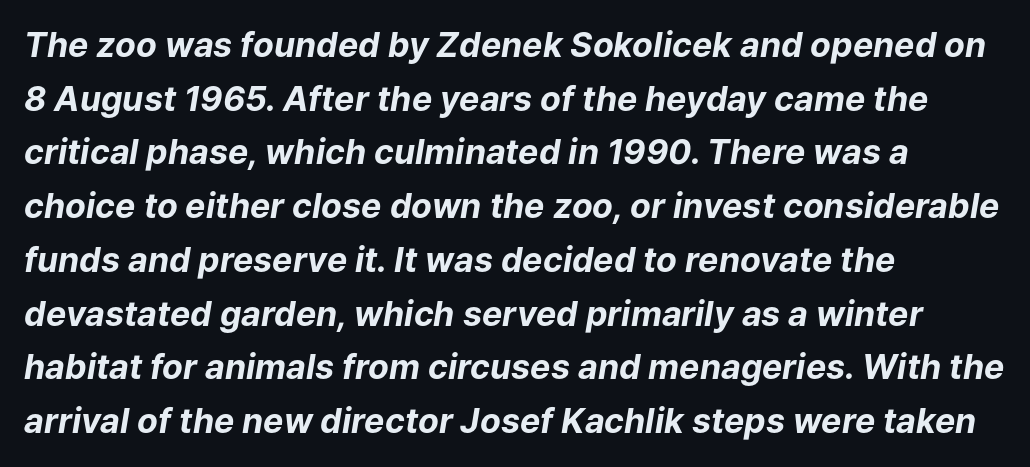
{"italic": "yes", "lean": "right", "slant_degrees": 9, "bold": "yes", "weight": "bold", "width": "normal", "stroke_contrast": "low", "x_height": "medium", "monospaced": "no", "underline": "no", "align": "left", "line_spacing": "normal", "line_spacing_ratio": 1.58, "letter_spacing": "normal", "letter_spacing_em": 0.0, "glyph_px": 34}
